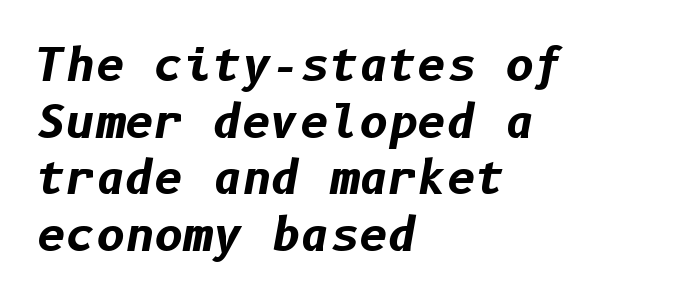
The space directly below the letters is spotless. The specimen reads as italic at a glance. Successive baselines arrive at the customary interval. The glyphs have the mass of a bold cut. What stands out about the letter spacing? Nothing — it is the standard amount. This rendering uses left alignment, leaving the right contour irregular.
